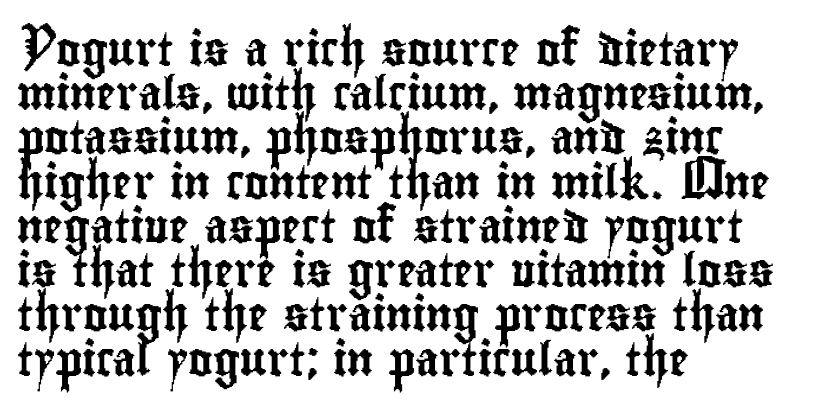
The image shows 33 px condensed sans-serif type, upright; set left-aligned, normal line spacing (1.34x), normal letter spacing, not underlined; low stroke contrast and a small x-height.
